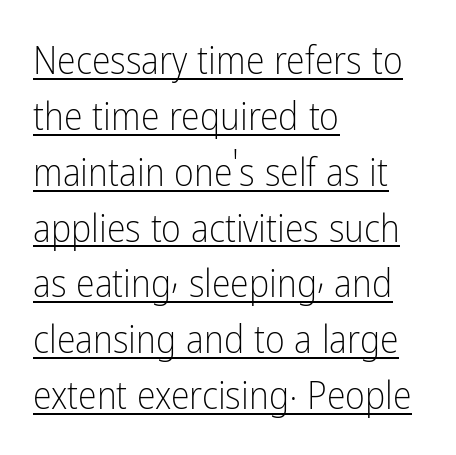
The image shows 38 px light, condensed sans-serif type, upright; set left-aligned, normal line spacing (1.47x), normal letter spacing, underlined; low stroke contrast and a medium x-height.
